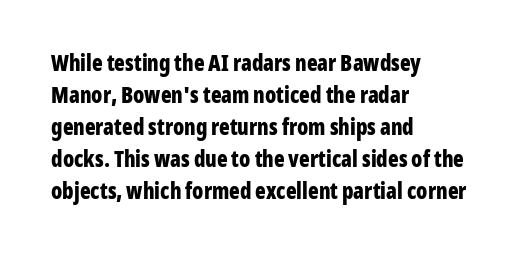
{"italic": "no", "bold": "yes", "underline": "no", "align": "left", "line_spacing": "normal", "line_spacing_ratio": 1.46, "letter_spacing": "normal", "letter_spacing_em": 0.0, "glyph_px": 22}
